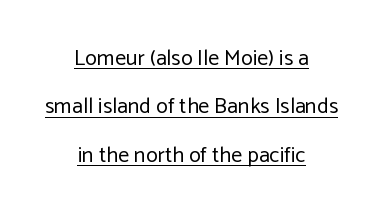
Stroke thickness stays within the range of a standard reading face or lighter. Tall strokes in this sample are plumb rather than angled. The rendering keeps characters at their native spacing. Leading is clearly above the norm, producing a sparse column. Visually the block forms a symmetrical silhouette, jagged on both flanks.
